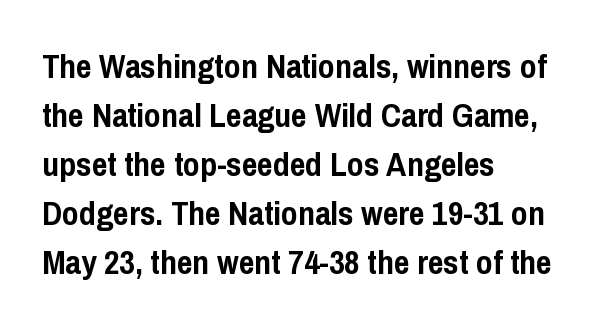
Q: Is the text bold? A: Yes.
Q: Is the text italic (slanted)? A: No, it is upright.
Q: Is the typeface a serif or a sans-serif typeface? A: Sans-serif.
Q: Is the text underlined? A: No.
Q: How is the paragraph aligned? A: Left-aligned.
Q: Is the spacing between letters normal or unusually wide? A: Normal.
Q: Is the spacing between lines tight, normal or loose? A: Normal.
Q: Width (condensed, normal, or wide)? A: Condensed.
Q: Stroke contrast? A: Low.
Q: x-height? A: Medium.
Q: Monospaced? A: No.
